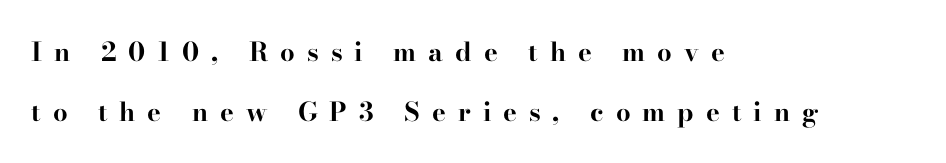
The image shows 26 px bold type, upright; set left-aligned, loose line spacing (2.3x), unusually wide letter spacing (+0.46 em), not underlined.
